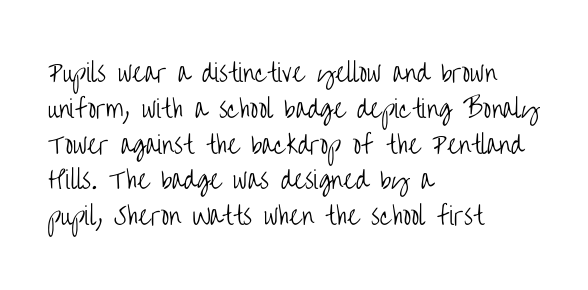
The image shows 24 px text type, upright; set left-aligned, normal line spacing (1.49x), normal letter spacing, not underlined.
